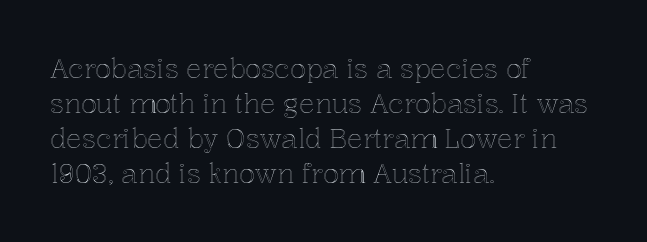
The image shows 26 px text type, upright; set left-aligned, normal line spacing (1.35x), normal letter spacing, not underlined.
